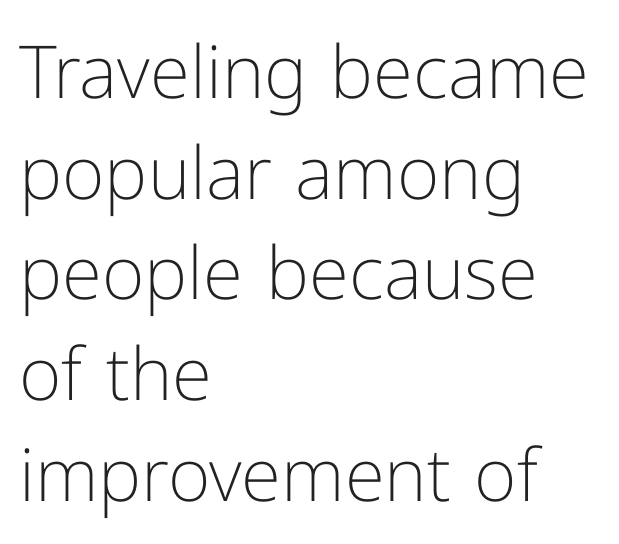
Q: Is the text bold? A: No.
Q: Is the text italic (slanted)? A: No, it is upright.
Q: Is the typeface a serif or a sans-serif typeface? A: Sans-serif.
Q: Is the text underlined? A: No.
Q: How is the paragraph aligned? A: Left-aligned.
Q: Is the spacing between letters normal or unusually wide? A: Normal.
Q: Is the spacing between lines tight, normal or loose? A: Normal.
Q: Width (condensed, normal, or wide)? A: Normal.
Q: Stroke contrast? A: Low.
Q: x-height? A: Medium.
Q: Monospaced? A: No.
